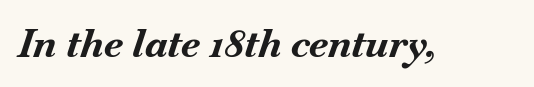
The horizontal fit of the characters is conventional and even. Is this a fixed-width face? No — the glyphs have proportional, varying widths. Underlining? Definitely not there. A full-strength bold gives these letters their thick strokes. Slant detected: the letters are inclined.
